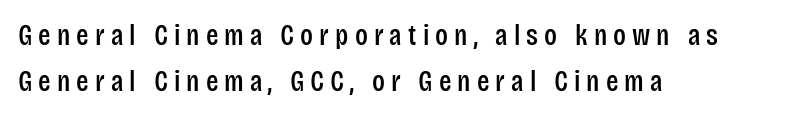
Loose tracking; the words dissolve into strings of separated letters. Vertical strokes here are truly vertical. This sample is left-justified, so line endings fall wherever the words run out. Is this a sans? Yes — the strokes have no serifs. Each letter keeps its own natural width here, so spacing adapts to shape.
